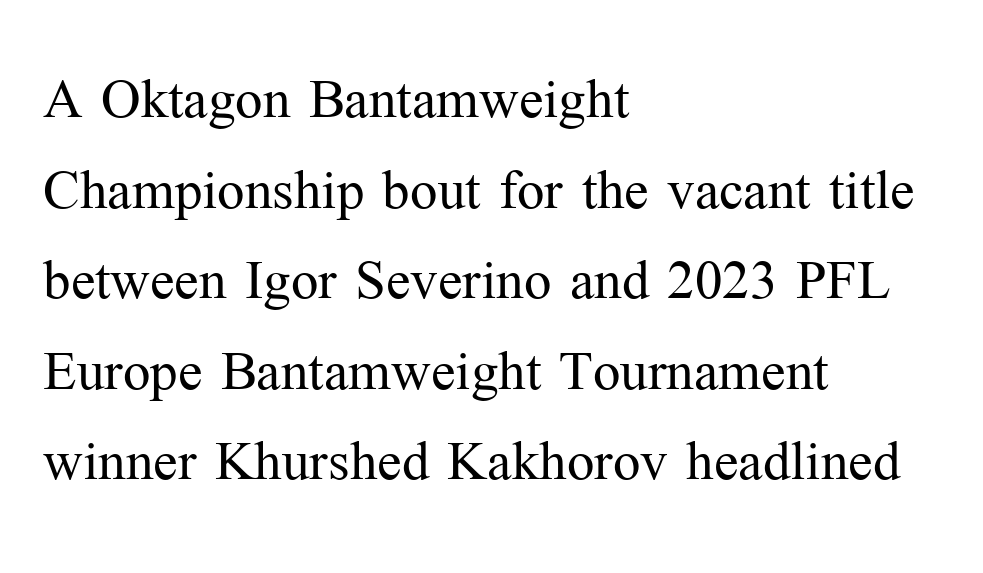
The foot of each line stays bare and open. The glyphs in this specimen are seriffed. Style check: upright. A student would call this left alignment; a typographer would say flush left, rag right.
